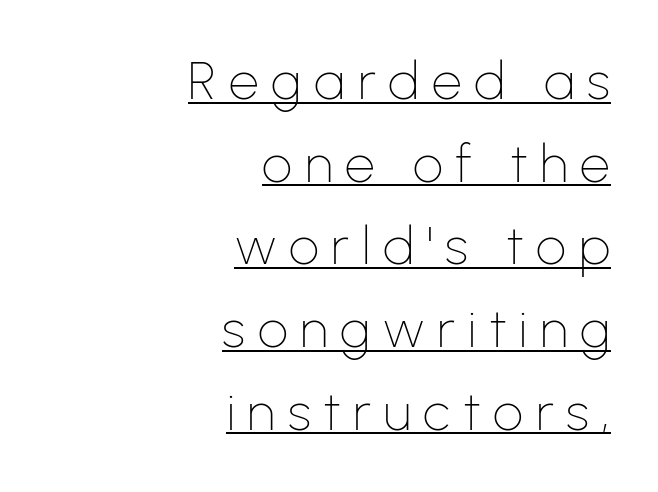
Q: Is the text bold? A: No.
Q: Is the text italic (slanted)? A: No, it is upright.
Q: Is the typeface a serif or a sans-serif typeface? A: Sans-serif.
Q: Is the text underlined? A: Yes.
Q: How is the paragraph aligned? A: Right-aligned.
Q: Is the spacing between letters normal or unusually wide? A: Unusually wide.
Q: Is the spacing between lines tight, normal or loose? A: Normal.
Q: Width (condensed, normal, or wide)? A: Normal.
Q: Stroke contrast? A: Low.
Q: x-height? A: Medium.
Q: Monospaced? A: No.
